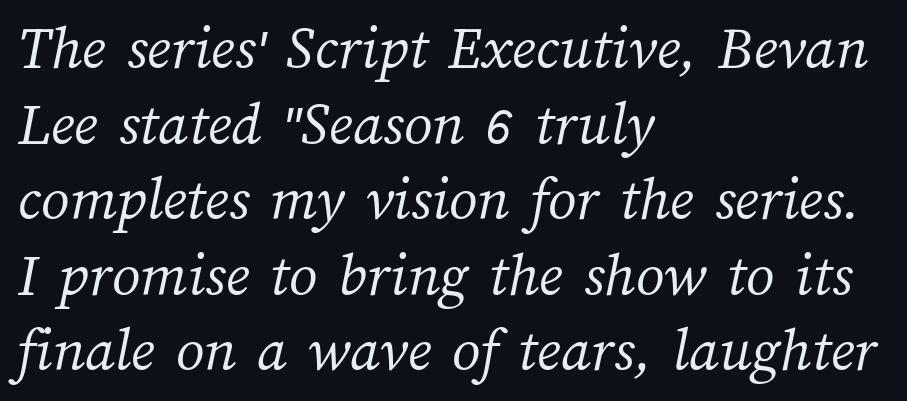
{"bold": "no", "weight": "light", "width": "normal", "stroke_contrast": "medium", "x_height": "medium", "monospaced": "no", "underline": "no", "align": "left", "line_spacing_ratio": 1.2, "letter_spacing": "normal", "letter_spacing_em": 0.0, "glyph_px": 63}
